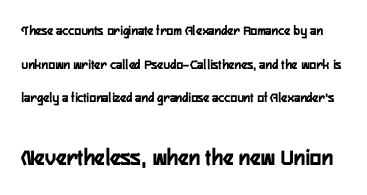
{"italic": "no", "bold": "yes", "underline": "no", "line_spacing": "loose", "line_spacing_ratio": 2.4, "letter_spacing": "normal", "letter_spacing_em": 0.0, "larger_block": "second", "size_ratio": 1.71, "glyph_px": 24}
